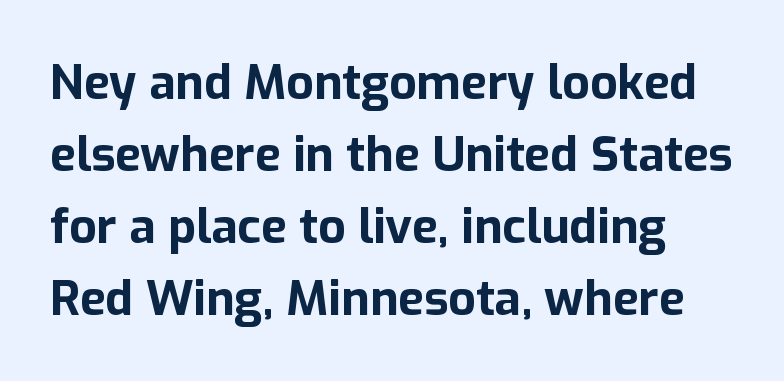
Q: Is the text bold? A: Yes.
Q: Is the text italic (slanted)? A: No, it is upright.
Q: Is the typeface a serif or a sans-serif typeface? A: Sans-serif.
Q: Is the text underlined? A: No.
Q: Is the spacing between letters normal or unusually wide? A: Normal.
Q: Is the spacing between lines tight, normal or loose? A: Normal.
Q: Width (condensed, normal, or wide)? A: Normal.
Q: Stroke contrast? A: Low.
Q: x-height? A: Medium.
Q: Monospaced? A: No.
